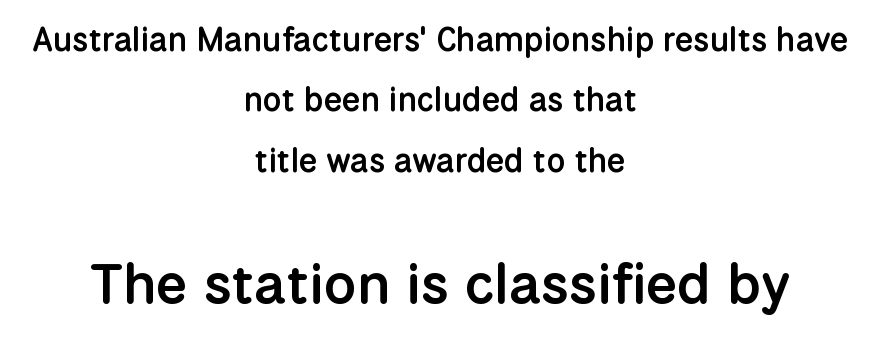
Check under the words: just untouched page. No extra tracking has been applied to these lines. Centered paragraph, ragged on both sides. Is this a sans? Yes — the strokes have no serifs. This is moderately heavy type, rendered in semibold.
